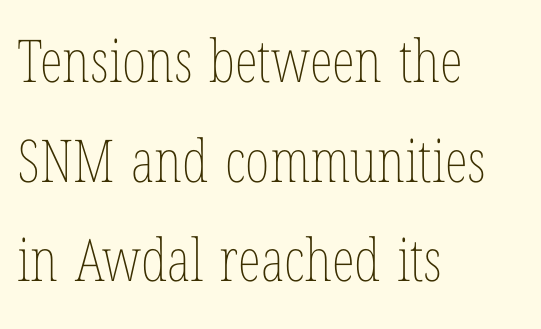
{"italic": "no", "bold": "no", "weight": "thin", "width": "condensed", "stroke_contrast": "low", "x_height": "medium", "monospaced": "no", "underline": "no", "align": "left", "line_spacing": "normal", "line_spacing_ratio": 1.69, "letter_spacing": "normal", "letter_spacing_em": 0.0, "glyph_px": 59}
